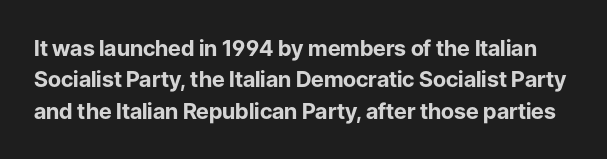
The image shows 22 px bold type, upright; set normal line spacing (1.43x), normal letter spacing, not underlined.
